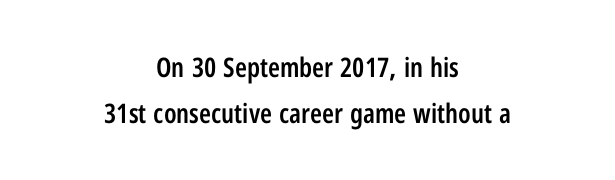
The tracking reads as untouched default to a designer's eye. A somewhat darkened texture: the type is semibold rather than bold. Short and long lines alike share a common midpoint. Do the letters lean? They stand straight. The area under the type is left untouched.
